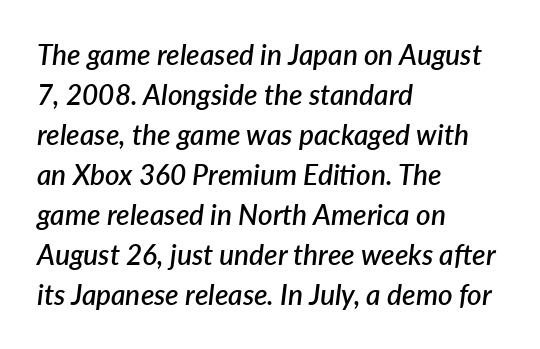
Q: Is the text bold? A: Semi-bold.
Q: Is the text italic (slanted)? A: Yes, it leans right by about 7 degrees.
Q: Is the text underlined? A: No.
Q: How is the paragraph aligned? A: Left-aligned.
Q: Is the spacing between letters normal or unusually wide? A: Normal.
Q: Is the spacing between lines tight, normal or loose? A: Normal.
Q: Width (condensed, normal, or wide)? A: Normal.
Q: Stroke contrast? A: Low.
Q: x-height? A: Medium.
Q: Monospaced? A: No.
